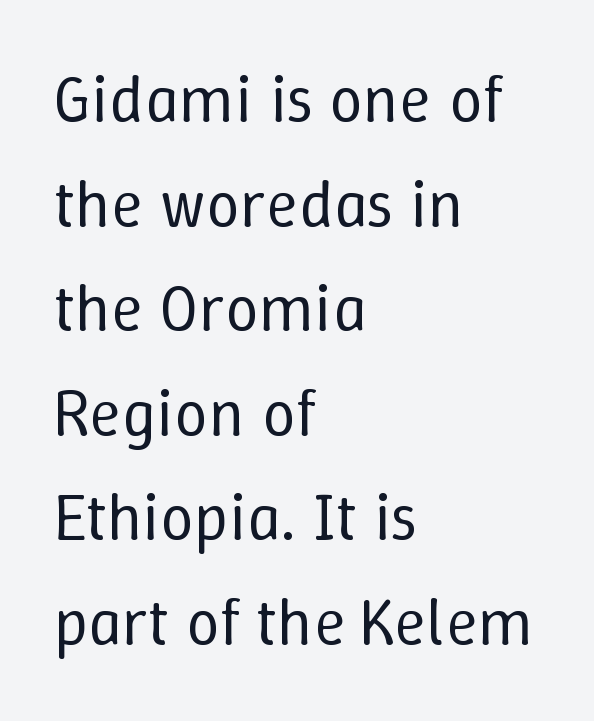
{"italic": "no", "bold": "no", "weight": "regular", "width": "normal", "stroke_contrast": "low", "x_height": "medium", "monospaced": "no", "underline": "no", "align": "left", "line_spacing": "normal", "line_spacing_ratio": 1.56, "letter_spacing": "normal", "letter_spacing_em": 0.0, "glyph_px": 67}
